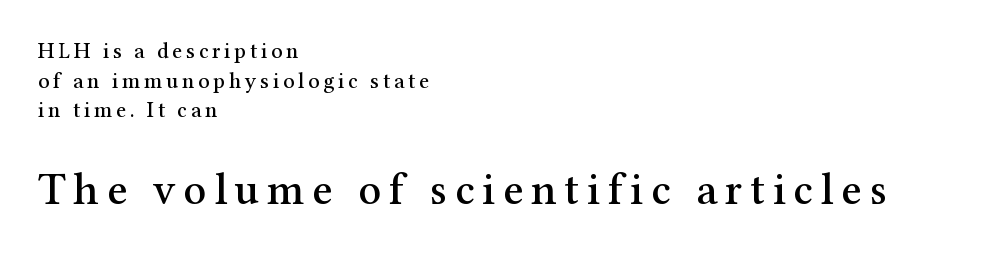
Upright lettering throughout. Which margin do the lines hug? The left one — the right edge is uneven. Students, observe: this is what conventionally led text looks like. The characters display serif detailing at their extremities.
